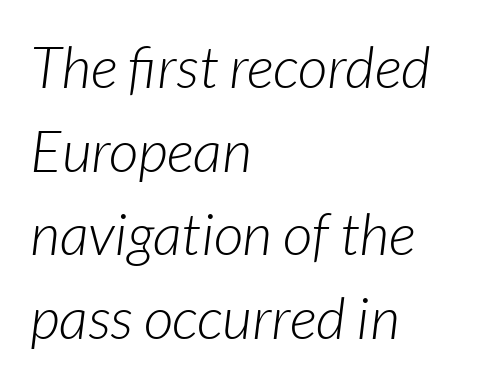
{"italic": "yes", "lean": "right", "slant_degrees": 7, "bold": "no", "weight": "light", "width": "normal", "stroke_contrast": "low", "x_height": "medium", "monospaced": "no", "underline": "no", "align": "left", "line_spacing": "normal", "line_spacing_ratio": 1.44, "letter_spacing": "normal", "letter_spacing_em": 0.0, "glyph_px": 58}
